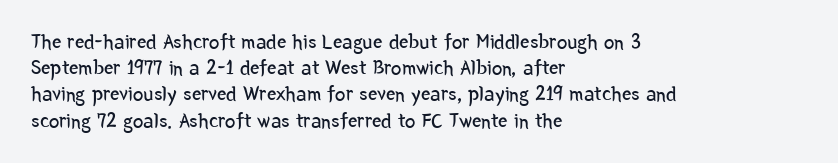
The image shows 21 px text type, upright; set left-aligned, normal line spacing (1.25x), normal letter spacing, not underlined.
